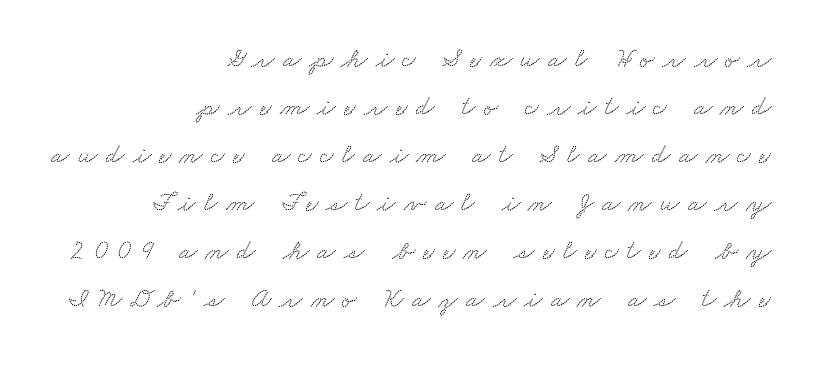
{"underline": "no", "align": "right", "line_spacing_ratio": 1.78, "letter_spacing": "wide", "letter_spacing_em": 0.3, "glyph_px": 27}
